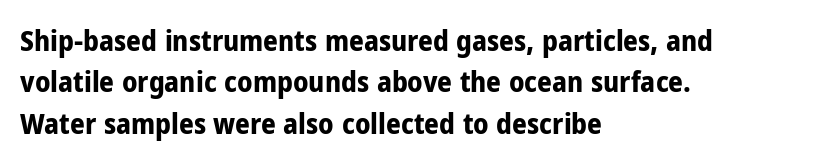
The rows are spaced the way most documents space them. Tracking value appears to be zero — textbook default spacing. No italicization has been applied; the sample stays upright. Each row of text sits above clean, open space.
